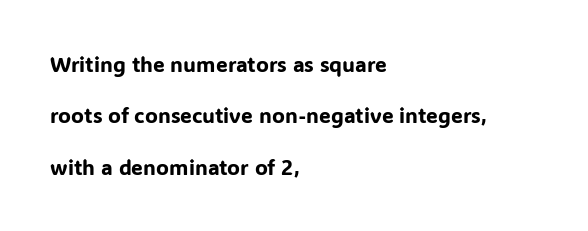
Q: Is the text italic (slanted)? A: No, it is upright.
Q: Is the text underlined? A: No.
Q: How is the paragraph aligned? A: Left-aligned.
Q: Is the spacing between letters normal or unusually wide? A: Normal.
Q: Is the spacing between lines tight, normal or loose? A: Loose.
